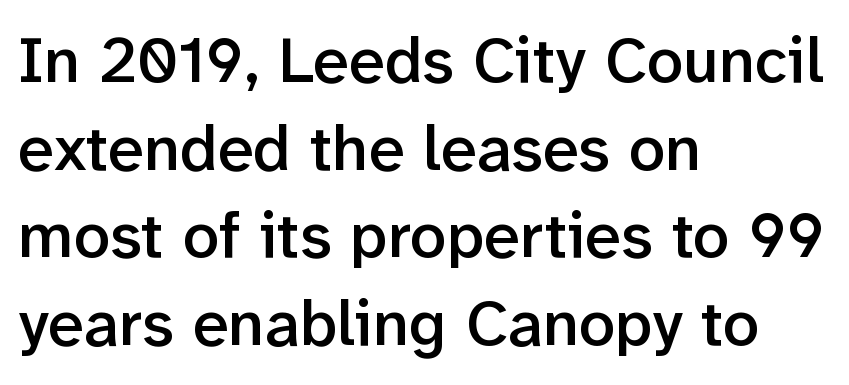
The image shows 65 px semibold sans-serif type, upright; set left-aligned, normal line spacing (1.35x), normal letter spacing, not underlined; low stroke contrast and a medium x-height.
